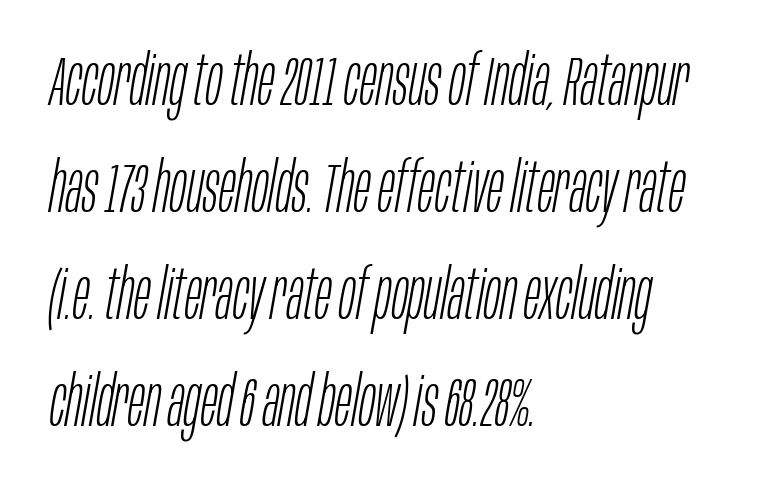
Compared with typical paragraphs, the rows here are spaced about the same. Line starts are locked; line ends wander. Stem width sits at or under what a default text font uses. This sample uses plain, unmodified letter spacing. A typesetter would call this proportional, since set widths differ per character.
